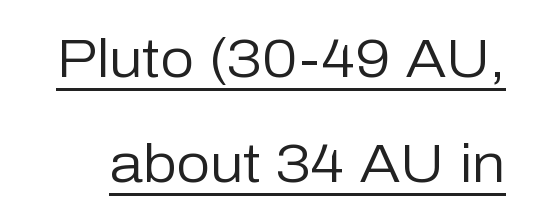
A typesetter would call this leading open, well beyond the default. This sample uses plain, unmodified letter spacing. Nope, no serifs anywhere on these letters. No extra ink here — the face is not bold.
